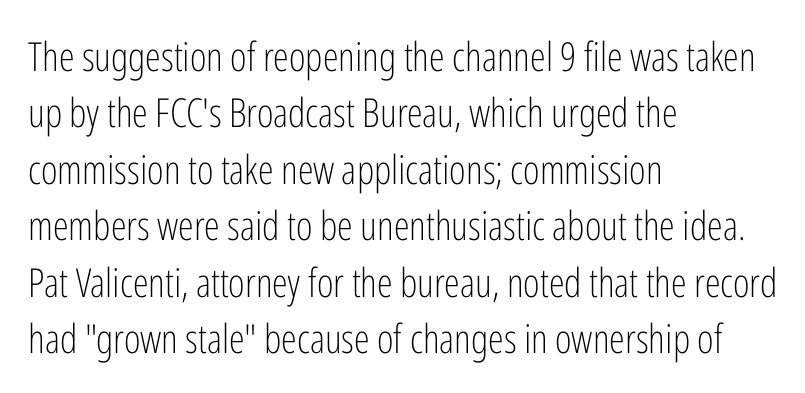
Q: Is the text bold? A: No.
Q: Is the text italic (slanted)? A: No, it is upright.
Q: Is the typeface a serif or a sans-serif typeface? A: Sans-serif.
Q: Is the text underlined? A: No.
Q: How is the paragraph aligned? A: Left-aligned.
Q: Is the spacing between letters normal or unusually wide? A: Normal.
Q: Is the spacing between lines tight, normal or loose? A: Normal.
Q: Width (condensed, normal, or wide)? A: Condensed.
Q: Stroke contrast? A: Low.
Q: x-height? A: Medium.
Q: Monospaced? A: No.
